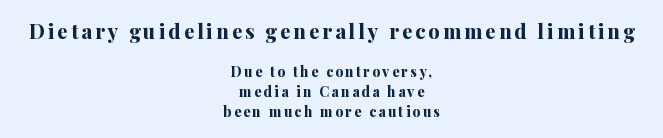
The image shows 20 px bold type, upright; set centered, normal line spacing (1.41x), not underlined; the first (top) block is 1.43x larger.
